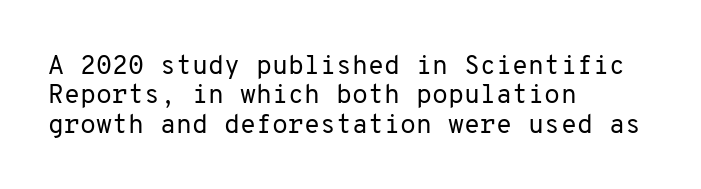
{"italic": "no", "bold": "no", "underline": "no", "align": "left", "line_spacing": "tight", "line_spacing_ratio": 1.13, "letter_spacing": "normal", "letter_spacing_em": 0.0, "glyph_px": 26}
